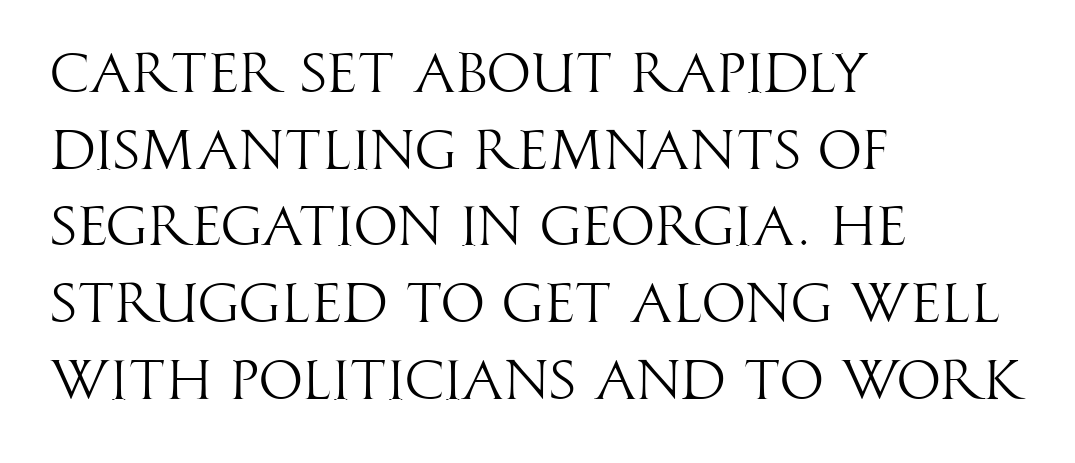
{"serif": "no", "italic": "no", "bold": "no", "weight": "light", "width": "condensed", "stroke_contrast": "high", "x_height": "large", "monospaced": "no", "underline": "no", "align": "left", "line_spacing": "normal", "line_spacing_ratio": 1.37, "letter_spacing": "normal", "letter_spacing_em": 0.0, "glyph_px": 56}
